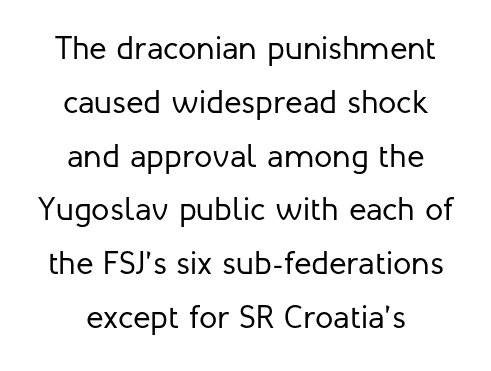
Q: Is the text bold? A: No.
Q: Is the text italic (slanted)? A: No, it is upright.
Q: Is the typeface a serif or a sans-serif typeface? A: Sans-serif.
Q: Is the text underlined? A: No.
Q: How is the paragraph aligned? A: Centered.
Q: Is the spacing between letters normal or unusually wide? A: Normal.
Q: Is the spacing between lines tight, normal or loose? A: Normal.
Q: Width (condensed, normal, or wide)? A: Normal.
Q: Stroke contrast? A: Low.
Q: x-height? A: Medium.
Q: Monospaced? A: No.
